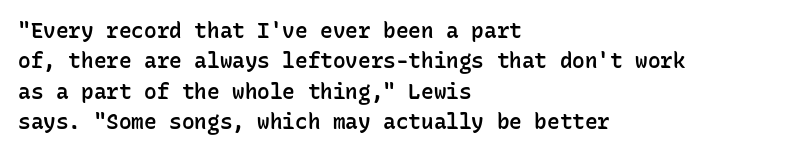
{"italic": "no", "bold": "semi", "underline": "no", "align": "left", "line_spacing": "normal", "line_spacing_ratio": 1.45, "letter_spacing": "normal", "letter_spacing_em": 0.0, "glyph_px": 21}
